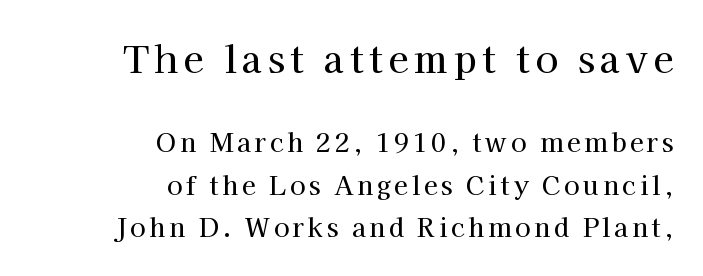
Line ends are locked; line starts wander. Does the type have serifs? Yes, each stem ends in a small foot. Is the lower block the larger one? No — the upper block carries the bigger type. A typesetter would call this proportional, since set widths differ per character.
